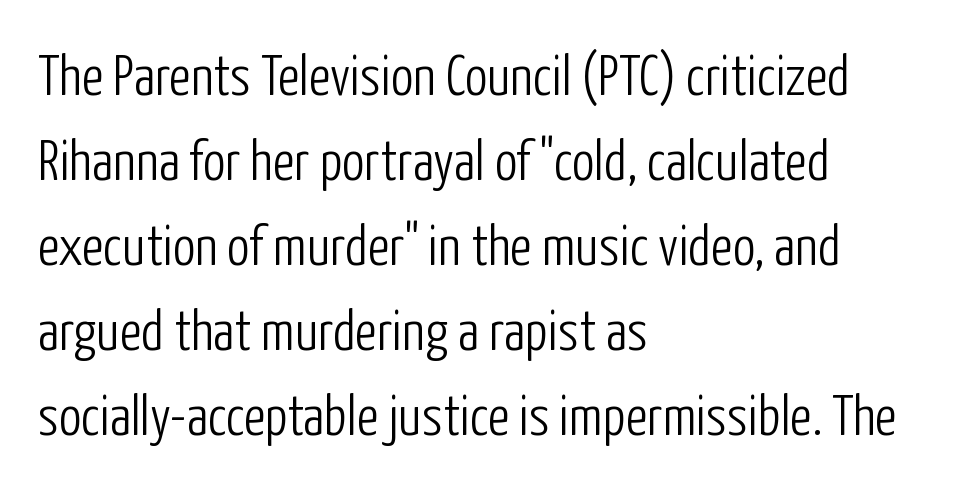
The image shows 57 px light, condensed sans-serif type, upright; set left-aligned, normal line spacing (1.49x), normal letter spacing, not underlined; low stroke contrast and a medium x-height.
